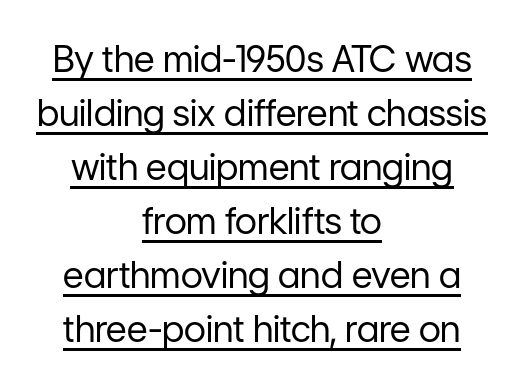
Characters remain perfectly vertical along every line. The glyphs in this specimen are sans serif. These glyphs show unthickened strokes, regular width or finer. What stands out about the letter spacing? Nothing — it is the standard amount. Summary of vertical rhythm: regular, with standard interline spacing.
